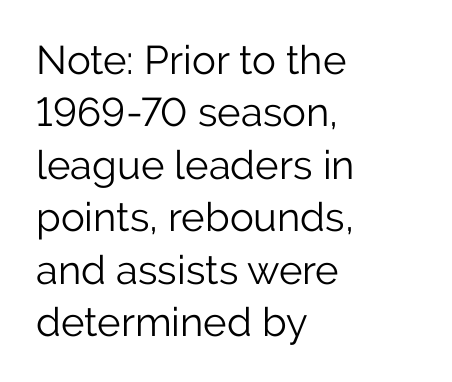
The image shows 40 px light sans-serif type, upright; set left-aligned, normal line spacing (1.31x), normal letter spacing, not underlined; low stroke contrast and a medium x-height.
